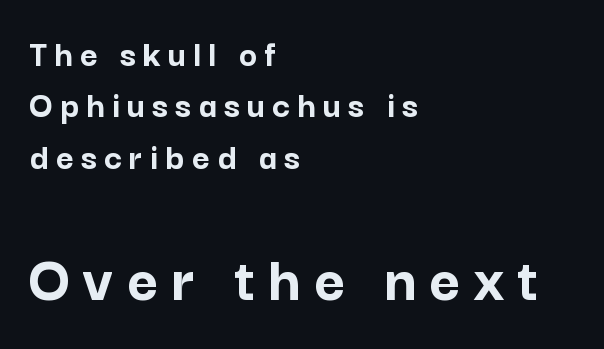
The image shows 67 px semibold sans-serif type, upright; set left-aligned, normal line spacing (1.35x), not underlined; the second (bottom) block is 1.76x larger; low stroke contrast and a medium x-height.
